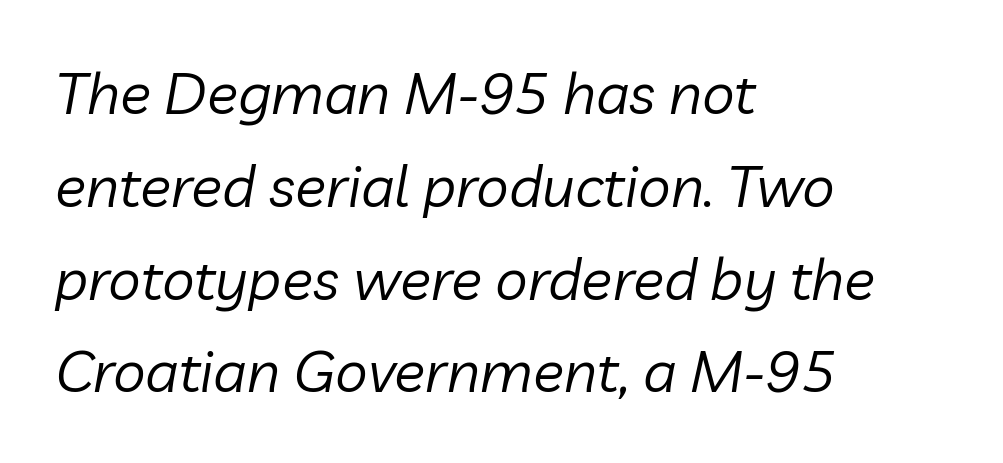
The image shows 58 px regular-weight type, italic (leaning right); set left-aligned, normal line spacing (1.6x), normal letter spacing, not underlined; low stroke contrast and a medium x-height.
